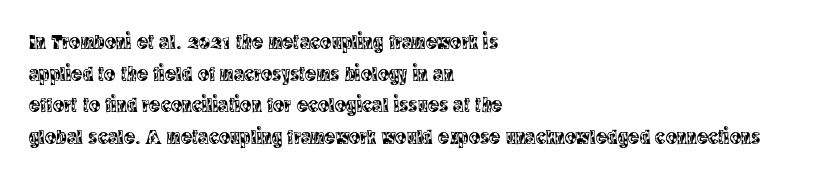
Has an underline been added? It has not. Do the letters lean? They stand straight. Notice how descenders clear the ascenders below comfortably — that's standard leading. The line texture is even and compact thanks to regular tracking.
